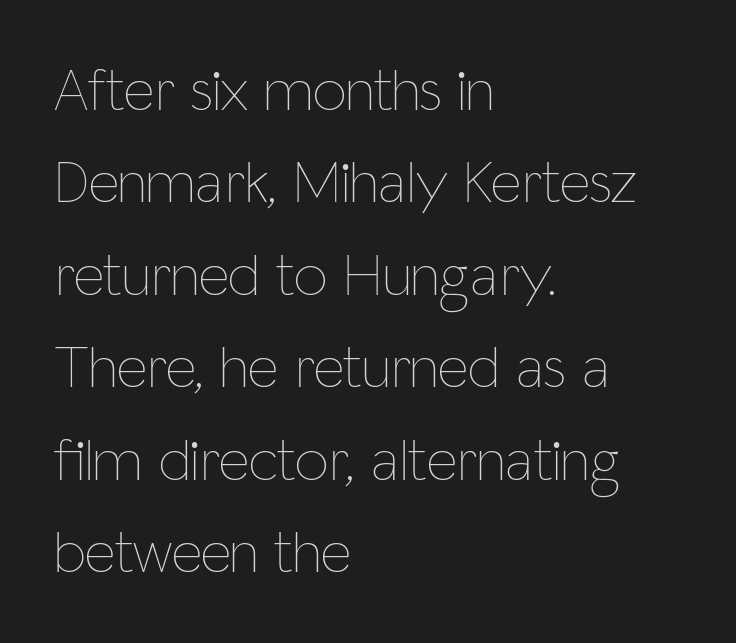
These lines are rendered in a variable-pitch font. The specimen reads as upright at a glance. The vertical gap from one line to the next is medium. Every row of glyphs begins at an identical x-position on the left.
